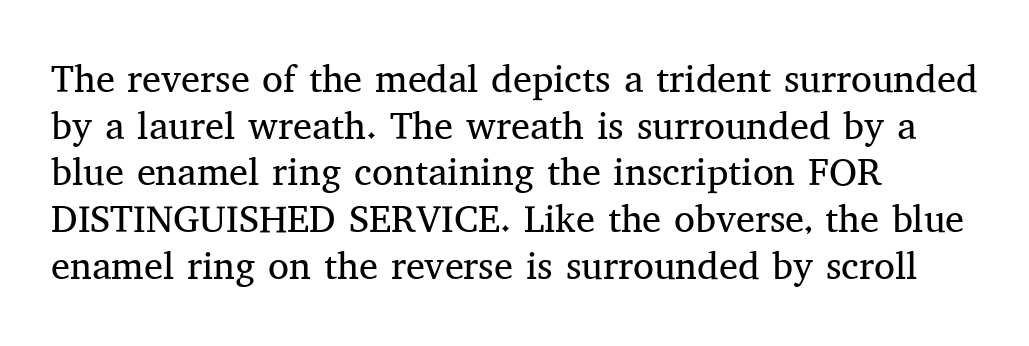
{"serif": "yes", "italic": "no", "bold": "no", "weight": "regular", "width": "normal", "stroke_contrast": "medium", "x_height": "medium", "monospaced": "no", "underline": "no", "align": "left", "line_spacing_ratio": 1.23, "letter_spacing": "normal", "letter_spacing_em": 0.0, "glyph_px": 38}
